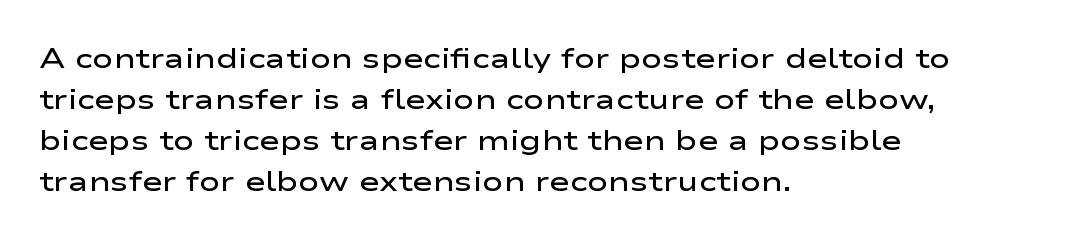
The rendering anchors every line to the left-hand side. If you drew a line through each stem, it would be perfectly vertical. The characters look somewhat weighty, a semibold short of true bold. Nobody touched the tracking dial on this one.
